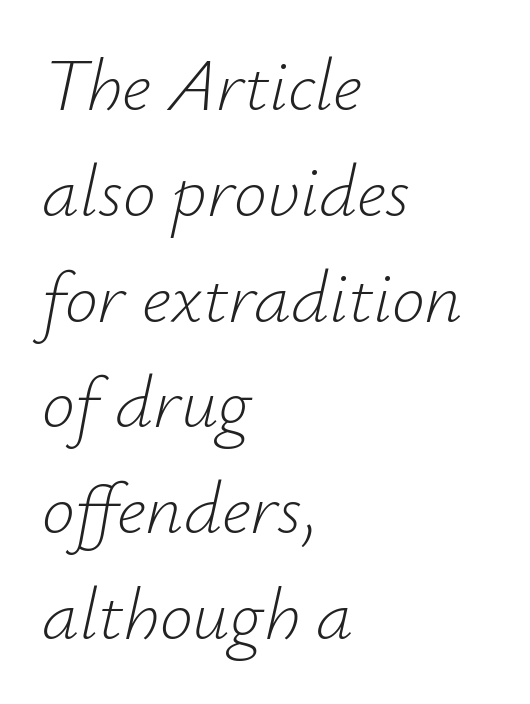
Q: Is the text bold? A: No.
Q: Is the text italic (slanted)? A: Yes, it leans right by about 12 degrees.
Q: Is the text underlined? A: No.
Q: How is the paragraph aligned? A: Left-aligned.
Q: Is the spacing between letters normal or unusually wide? A: Normal.
Q: Is the spacing between lines tight, normal or loose? A: Normal.
Q: Width (condensed, normal, or wide)? A: Normal.
Q: Stroke contrast? A: Low.
Q: x-height? A: Small.
Q: Monospaced? A: No.
